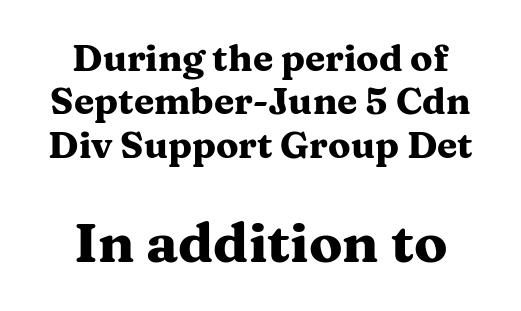
{"serif": "yes", "italic": "no", "bold": "yes", "weight": "heavy", "width": "wide", "stroke_contrast": "medium", "x_height": "medium", "monospaced": "no", "underline": "no", "align": "center", "line_spacing_ratio": 1.17, "letter_spacing": "normal", "letter_spacing_em": 0.0, "larger_block": "second", "size_ratio": 1.49, "glyph_px": 55}
